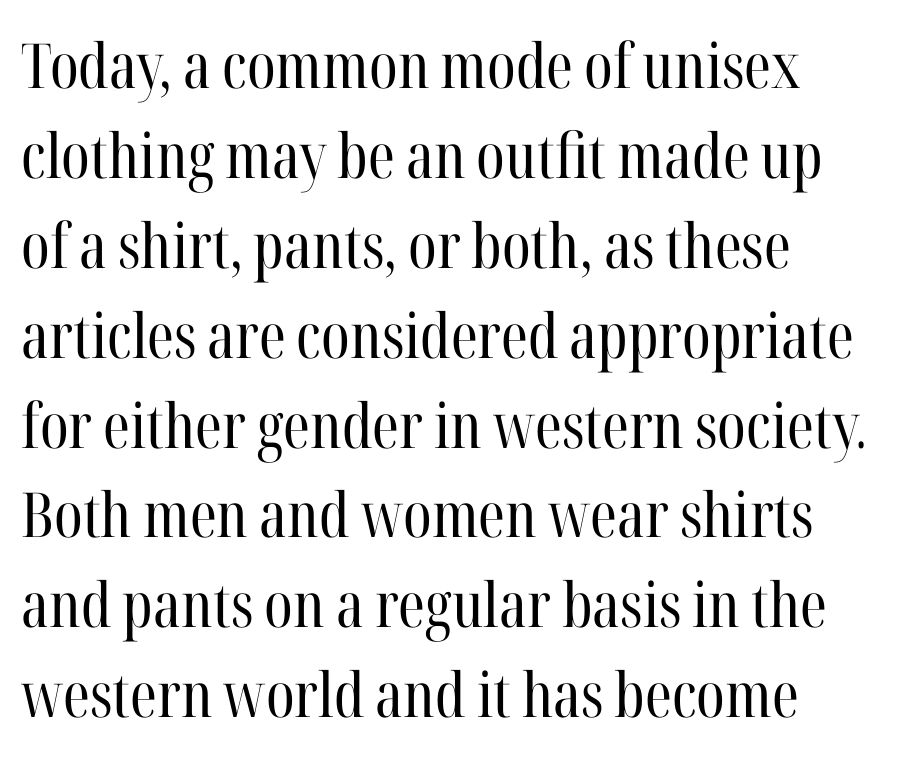
The compositor pushed each line to the left boundary. The area under the type is left untouched. The leading is moderate, giving the passage an even texture. Typographically, this falls in the serif category.
